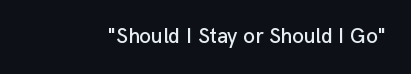
The image shows 21 px text type, upright; set normal letter spacing, not underlined.
